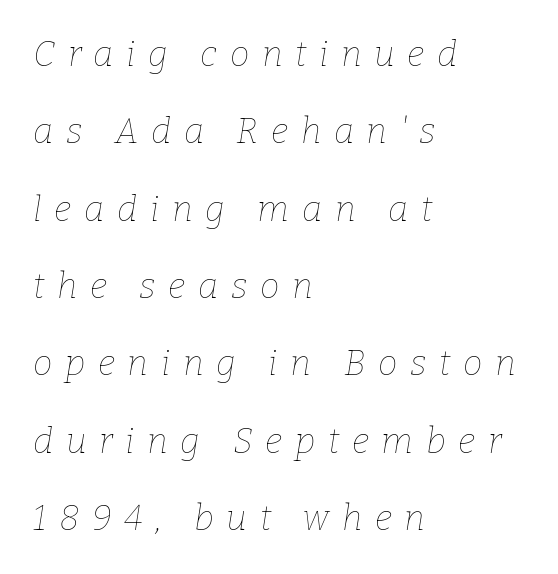
The image shows 35 px thin type, italic (leaning right); set left-aligned, loose line spacing (2.21x), unusually wide letter spacing (+0.36 em), not underlined; low stroke contrast and a medium x-height.
